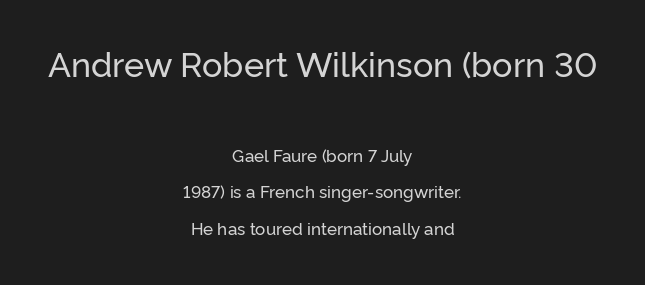
Glyph-to-glyph distance matches everyday printed text. Compared with typical paragraphs, the rows here are farther apart. Every stem runs plumb, perpendicular to the baseline. This sample has the flowing, uneven cadence of proportional lettering. The glyphs are unaccompanied by any horizontal stroke below them.
